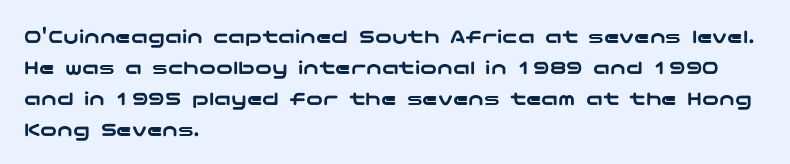
Q: Is the text italic (slanted)? A: No, it is upright.
Q: Is the text underlined? A: No.
Q: How is the paragraph aligned? A: Left-aligned.
Q: Is the spacing between letters normal or unusually wide? A: Normal.
Q: Is the spacing between lines tight, normal or loose? A: Normal.
